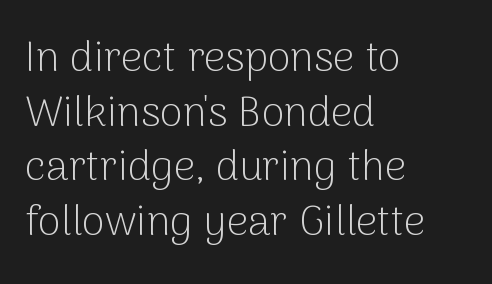
Q: Is the text bold? A: No.
Q: Is the text italic (slanted)? A: No, it is upright.
Q: Is the typeface a serif or a sans-serif typeface? A: Sans-serif.
Q: Is the text underlined? A: No.
Q: How is the paragraph aligned? A: Left-aligned.
Q: Is the spacing between letters normal or unusually wide? A: Normal.
Q: Is the spacing between lines tight, normal or loose? A: Normal.
Q: Width (condensed, normal, or wide)? A: Normal.
Q: Stroke contrast? A: Low.
Q: x-height? A: Medium.
Q: Monospaced? A: No.
